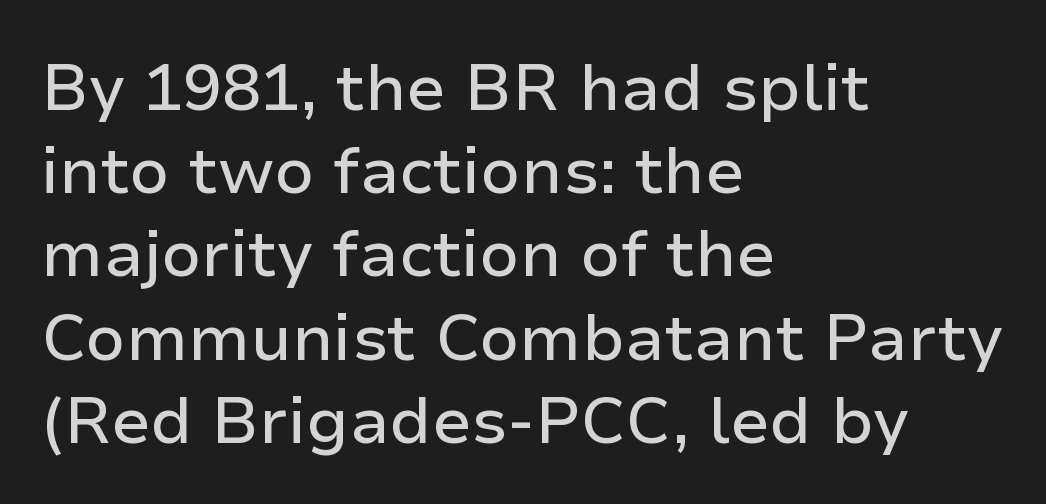
The image shows 65 px sans-serif type, upright; set left-aligned, normal line spacing (1.28x), normal letter spacing, not underlined; low stroke contrast and a medium x-height.
